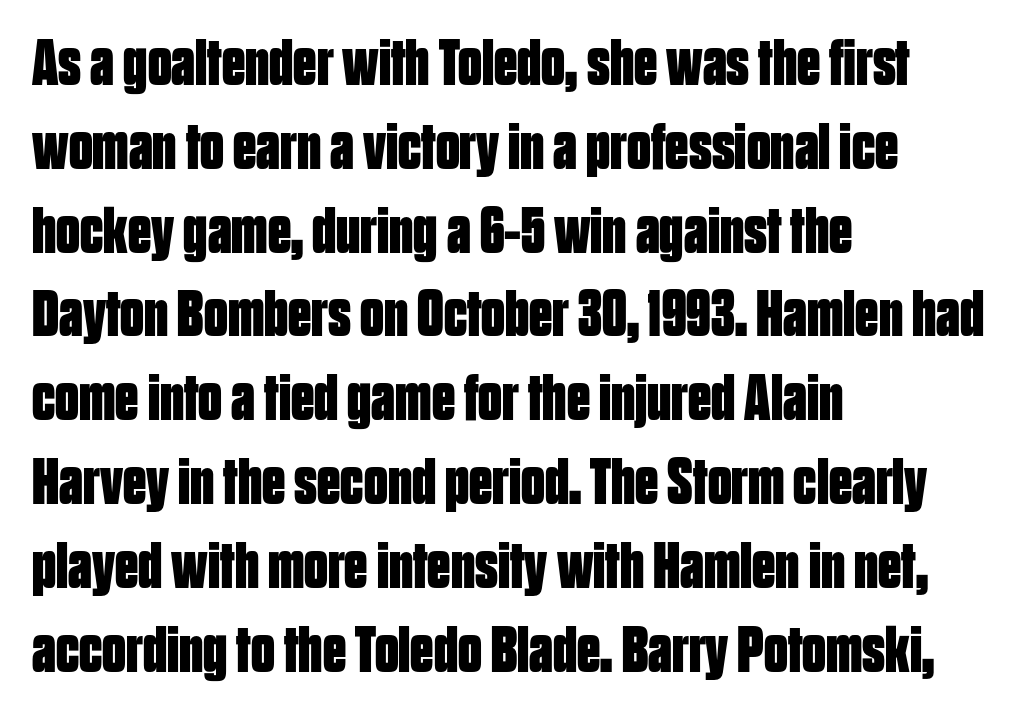
{"serif": "no", "italic": "no", "bold": "yes", "weight": "bold", "width": "condensed", "stroke_contrast": "low", "x_height": "large", "monospaced": "no", "underline": "no", "align": "left", "line_spacing": "normal", "line_spacing_ratio": 1.27, "letter_spacing": "normal", "letter_spacing_em": 0.0, "glyph_px": 66}
